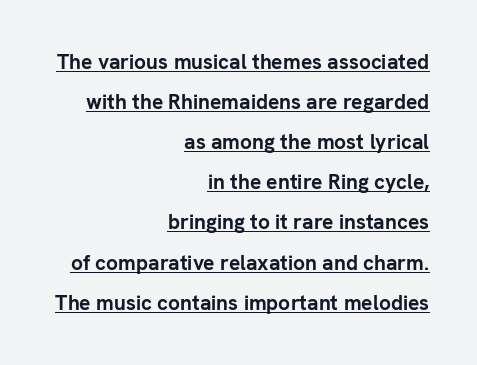
The image shows 21 px bold type, upright; set right-aligned, loose line spacing (1.91x), normal letter spacing, underlined.
